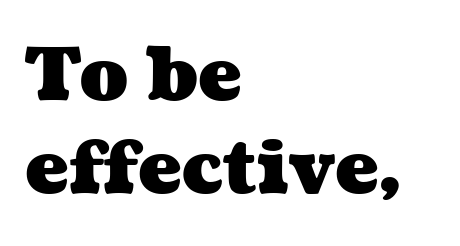
{"bold": "yes", "weight": "heavy", "width": "wide", "stroke_contrast": "medium", "x_height": "medium", "monospaced": "no", "underline": "no", "align": "left", "line_spacing": "normal", "line_spacing_ratio": 1.27, "letter_spacing": "normal", "letter_spacing_em": 0.0, "glyph_px": 73}
